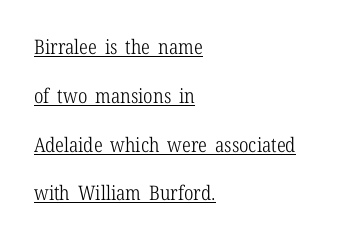
The image shows 20 px text type, upright; set left-aligned, loose line spacing (2.44x), normal letter spacing, underlined.
